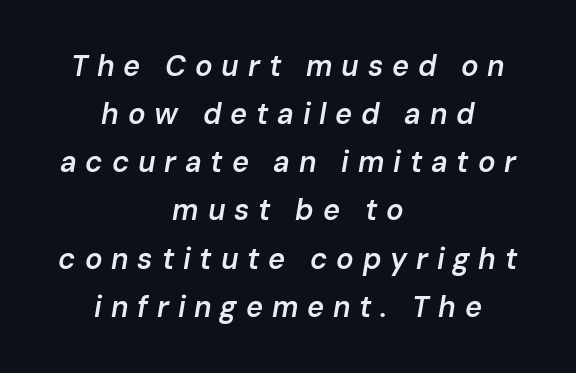
The face used here is rendered with a markedly widened letterfit. The characters look somewhat weighty, a semibold short of true bold. Which margin do the lines hug? Neither — every line sits in the middle. The rendering uses a moderate line-height, typical for paragraphs. The letters advance in unequal steps, a hallmark of proportional type.
